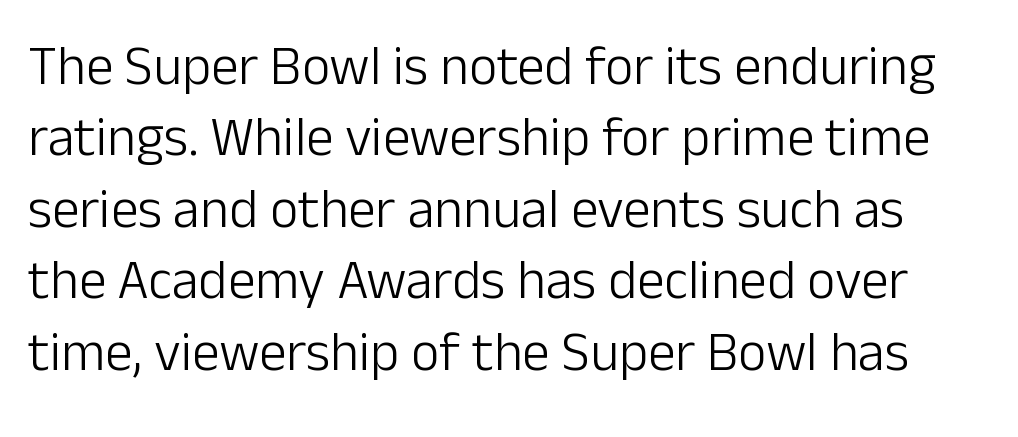
{"serif": "no", "italic": "no", "bold": "no", "weight": "light", "width": "normal", "stroke_contrast": "low", "x_height": "medium", "monospaced": "no", "underline": "no", "line_spacing": "normal", "line_spacing_ratio": 1.3, "letter_spacing": "normal", "letter_spacing_em": 0.0, "glyph_px": 55}
